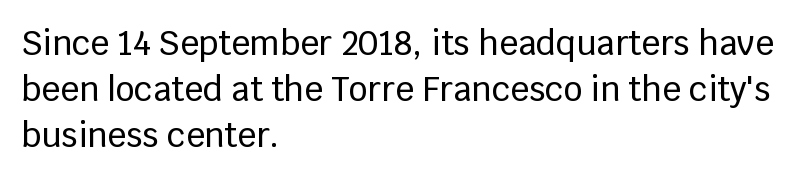
Q: Is the text italic (slanted)? A: No, it is upright.
Q: Is the typeface a serif or a sans-serif typeface? A: Sans-serif.
Q: Is the text underlined? A: No.
Q: How is the paragraph aligned? A: Left-aligned.
Q: Is the spacing between letters normal or unusually wide? A: Normal.
Q: Is the spacing between lines tight, normal or loose? A: Normal.
Q: Width (condensed, normal, or wide)? A: Normal.
Q: Stroke contrast? A: Low.
Q: x-height? A: Large.
Q: Monospaced? A: No.
